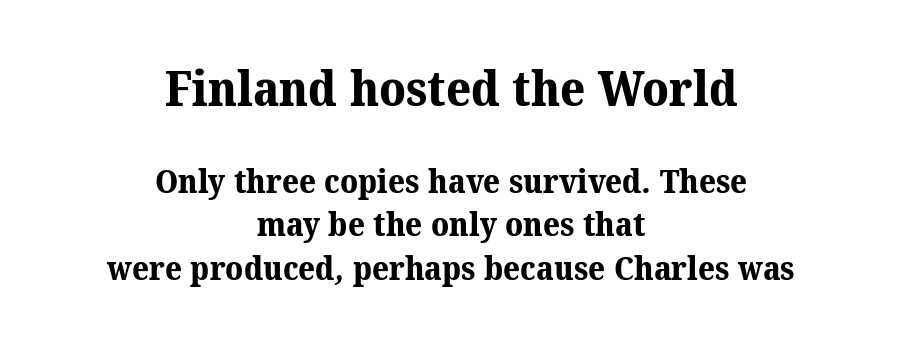
Q: Is the text bold? A: Yes.
Q: Is the typeface a serif or a sans-serif typeface? A: Serif.
Q: Is the text underlined? A: No.
Q: How is the paragraph aligned? A: Centered.
Q: Is the spacing between letters normal or unusually wide? A: Normal.
Q: Is the spacing between lines tight, normal or loose? A: Normal.
Q: Which block of text is set in a larger size, the first (top) or the second (bottom)? A: The first (top) one.
Q: Width (condensed, normal, or wide)? A: Normal.
Q: Stroke contrast? A: Medium.
Q: x-height? A: Medium.
Q: Monospaced? A: No.
